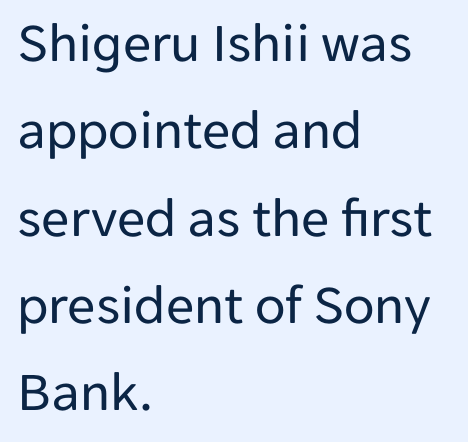
Short and long lines alike share a common starting point at left. The strip under each line holds only bare page. Whoever set this chose a conventional vertical rhythm. Nope, not italic — everything's standing straight.
